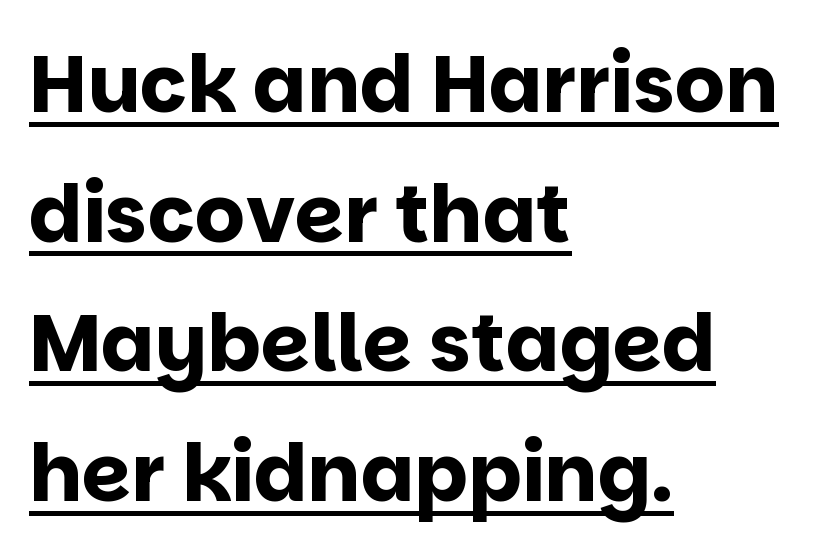
Q: Is the text bold? A: Yes.
Q: Is the text italic (slanted)? A: No, it is upright.
Q: Is the typeface a serif or a sans-serif typeface? A: Sans-serif.
Q: Is the text underlined? A: Yes.
Q: How is the paragraph aligned? A: Left-aligned.
Q: Is the spacing between letters normal or unusually wide? A: Normal.
Q: Is the spacing between lines tight, normal or loose? A: Normal.
Q: Width (condensed, normal, or wide)? A: Normal.
Q: Stroke contrast? A: Low.
Q: x-height? A: Large.
Q: Monospaced? A: No.
